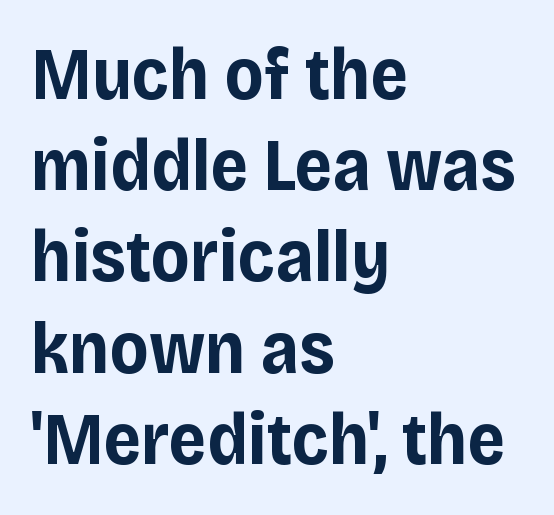
Strong, thick strokes mark this as bold type. The text was rendered using a sans face with plain stroke endings. The gaps between neighbouring characters are ordinary and unremarkable. Note the varied advance widths — an 'i' is clearly narrower than an 'm'.
